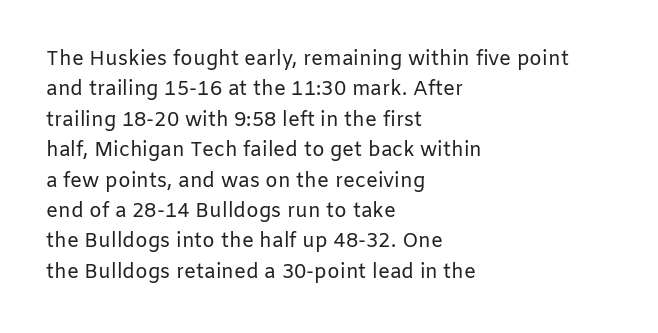
The image shows 20 px text type, upright; set left-aligned, normal line spacing (1.52x), normal letter spacing, not underlined.
